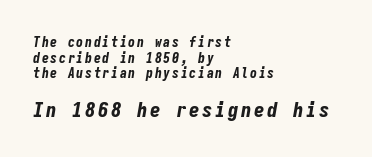
{"italic": "yes", "lean": "right", "slant_degrees": 9, "bold": "yes", "underline": "no", "align": "left", "line_spacing": "tight", "line_spacing_ratio": 1.11, "larger_block": "second", "size_ratio": 1.5, "glyph_px": 21}
